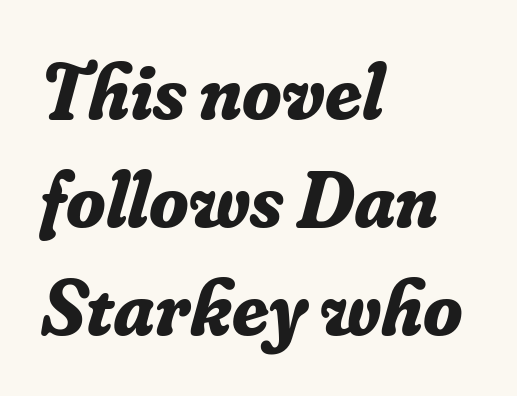
The characters display serif detailing at their extremities. Plain, unruled lines of type. One-word summary of the alignment: left. Is the type slanted? Yes — the strokes lean at a clear angle. Proportional: the letters do not fall into vertical columns.
